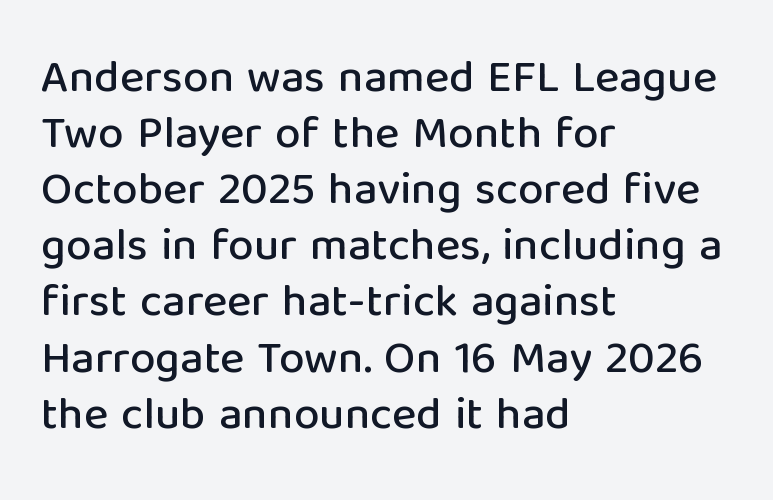
{"serif": "no", "italic": "no", "width": "normal", "stroke_contrast": "low", "x_height": "medium", "monospaced": "no", "underline": "no", "align": "left", "line_spacing_ratio": 1.22, "letter_spacing": "normal", "letter_spacing_em": 0.0, "glyph_px": 46}
